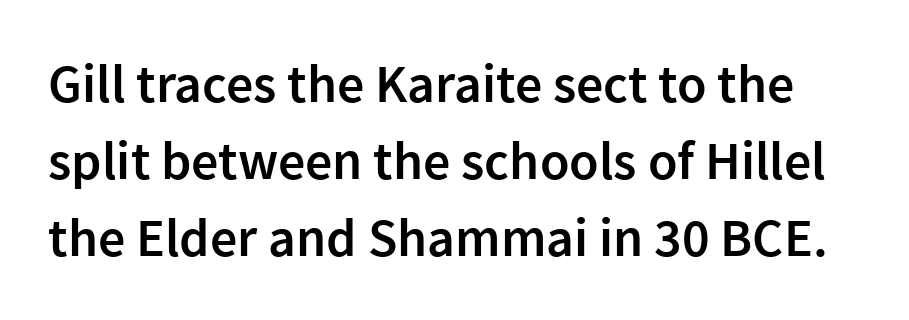
Stroke terminals: plain, sans-serif. The string is rendered with underlining switched off. A typesetter would call this proportional, since set widths differ per character. Each new line begins a customary step beneath the previous one. A typesetter would mark this as roman, not italic. Bold? Not quite — semibold, heavier than regular but stopping short.
